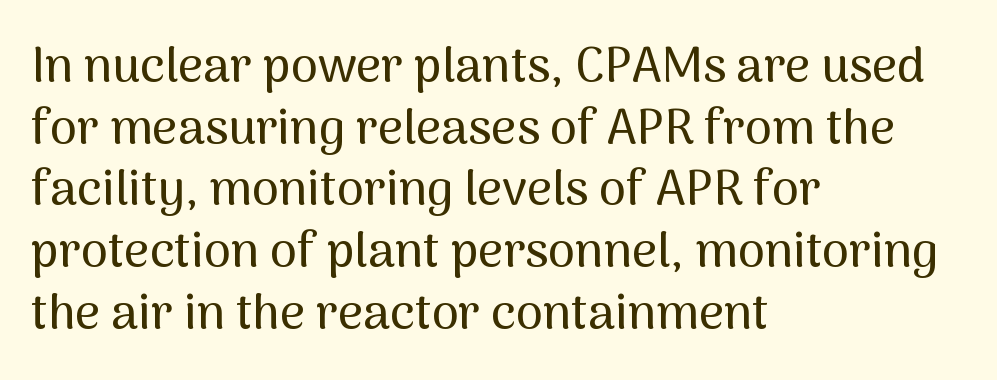
Honestly, the row spacing looks completely unremarkable. This is sans-serif lettering, the kind often seen on screens and signage. Inter-character spacing is left at the font's built-in metrics. Is this a fixed-width face? No — the glyphs have proportional, varying widths. Alignment: flush left.
